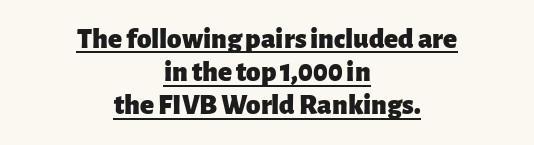
The image shows 29 px heavy sans-serif type, upright; set centered, tight line spacing (1.14x), normal letter spacing, underlined; low stroke contrast and a medium x-height.
